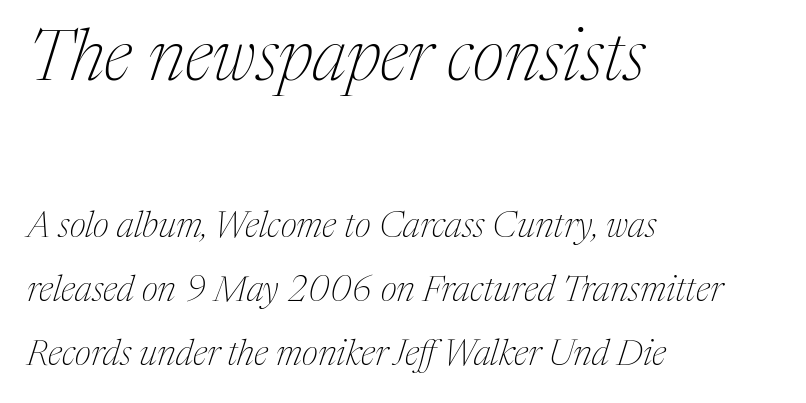
{"serif": "yes", "italic": "yes", "lean": "right", "slant_degrees": 17, "bold": "no", "weight": "thin", "width": "normal", "stroke_contrast": "medium", "x_height": "medium", "monospaced": "no", "underline": "no", "align": "left", "line_spacing_ratio": 1.78, "letter_spacing": "normal", "letter_spacing_em": 0.0, "larger_block": "first", "size_ratio": 1.97, "glyph_px": 71}
